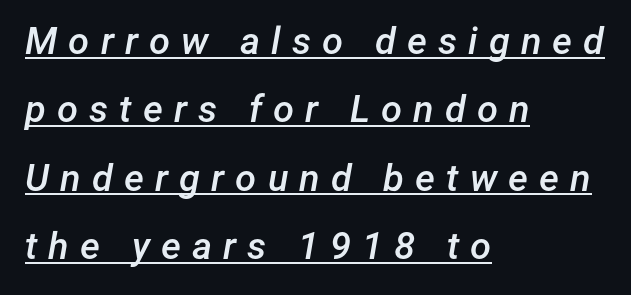
{"italic": "yes", "lean": "right", "slant_degrees": 12, "bold": "semi", "weight": "semibold", "width": "normal", "stroke_contrast": "low", "x_height": "medium", "monospaced": "no", "underline": "yes", "align": "left", "line_spacing_ratio": 1.8, "letter_spacing": "wide", "letter_spacing_em": 0.29, "glyph_px": 38}
